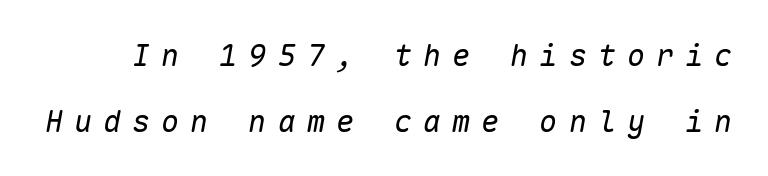
{"italic": "yes", "lean": "right", "slant_degrees": 10, "bold": "no", "weight": "regular", "width": "normal", "stroke_contrast": "low", "x_height": "medium", "monospaced": "yes", "underline": "no", "line_spacing": "loose", "line_spacing_ratio": 2.2, "letter_spacing": "wide", "letter_spacing_em": 0.37, "glyph_px": 30}
